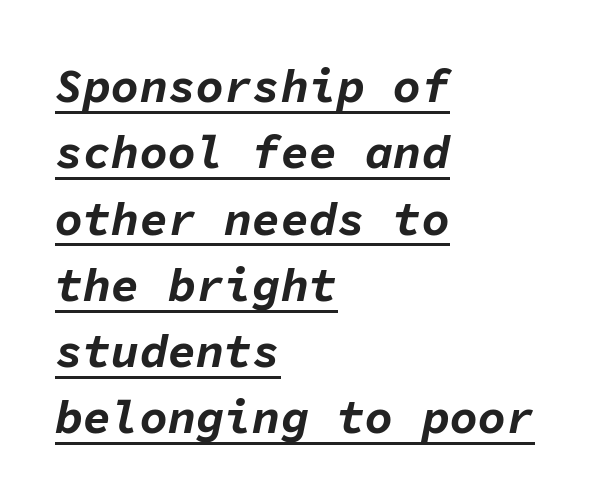
Q: Is the text bold? A: Yes.
Q: Is the text italic (slanted)? A: Yes, it leans right by about 11 degrees.
Q: Is the text underlined? A: Yes.
Q: How is the paragraph aligned? A: Left-aligned.
Q: Is the spacing between letters normal or unusually wide? A: Normal.
Q: Is the spacing between lines tight, normal or loose? A: Normal.
Q: Width (condensed, normal, or wide)? A: Normal.
Q: Stroke contrast? A: Low.
Q: x-height? A: Medium.
Q: Monospaced? A: Yes.
